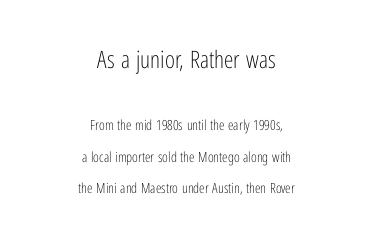
The image shows 24 px text type, upright; set centered, loose line spacing (2.25x), normal letter spacing, not underlined; the first (top) block is 1.71x larger.
